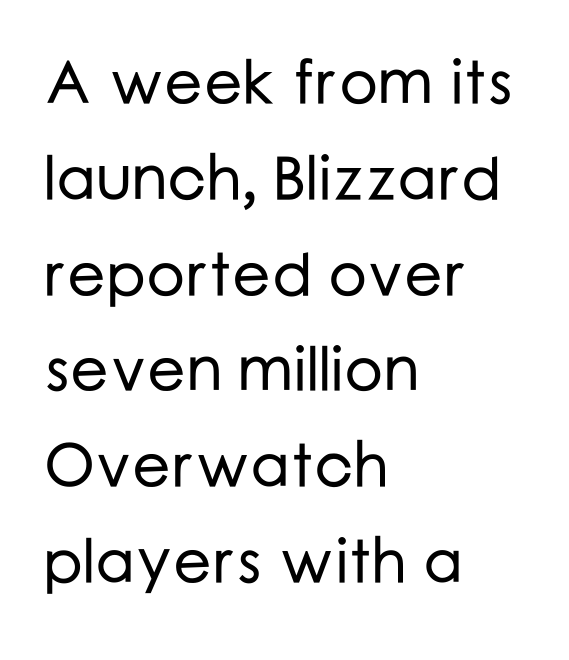
{"serif": "no", "italic": "no", "width": "normal", "stroke_contrast": "low", "x_height": "medium", "monospaced": "no", "underline": "no", "align": "left", "line_spacing": "normal", "line_spacing_ratio": 1.57, "letter_spacing": "normal", "letter_spacing_em": 0.0, "glyph_px": 61}
